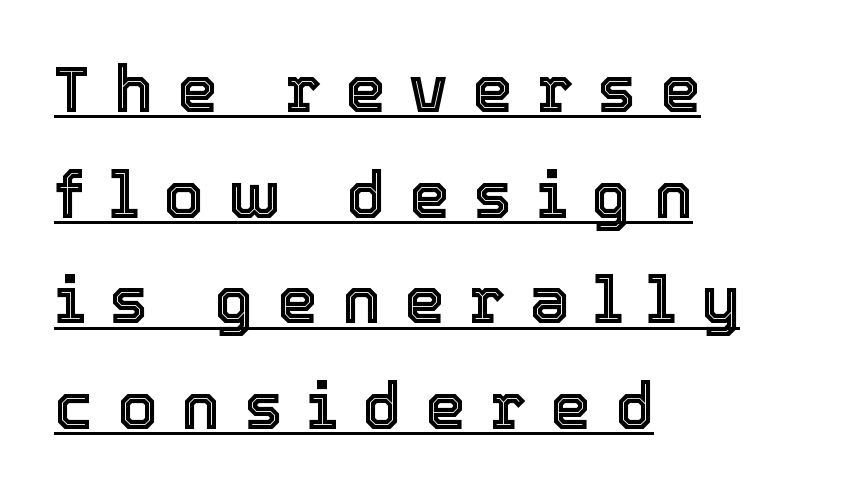
Q: Is the text italic (slanted)? A: No, it is upright.
Q: Is the text underlined? A: Yes.
Q: How is the paragraph aligned? A: Left-aligned.
Q: Is the spacing between letters normal or unusually wide? A: Unusually wide.
Q: Is the spacing between lines tight, normal or loose? A: Normal.
Q: Width (condensed, normal, or wide)? A: Normal.
Q: x-height? A: Medium.
Q: Monospaced? A: No.
